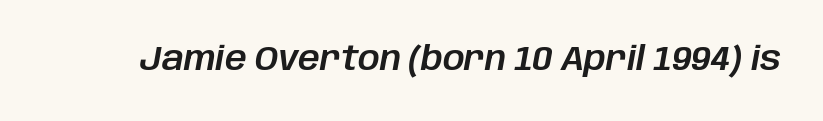
Q: Is the text italic (slanted)? A: Yes, it leans right by about 10 degrees.
Q: Is the text underlined? A: No.
Q: Is the spacing between letters normal or unusually wide? A: Normal.
Q: Width (condensed, normal, or wide)? A: Normal.
Q: Stroke contrast? A: Low.
Q: x-height? A: Large.
Q: Monospaced? A: No.
